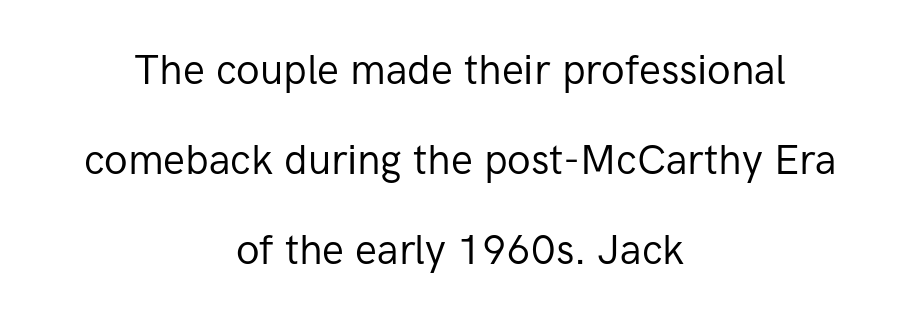
{"serif": "no", "italic": "no", "bold": "no", "weight": "regular", "width": "normal", "stroke_contrast": "low", "x_height": "medium", "monospaced": "no", "underline": "no", "align": "center", "line_spacing": "loose", "line_spacing_ratio": 2.19, "letter_spacing": "normal", "letter_spacing_em": 0.0, "glyph_px": 41}
